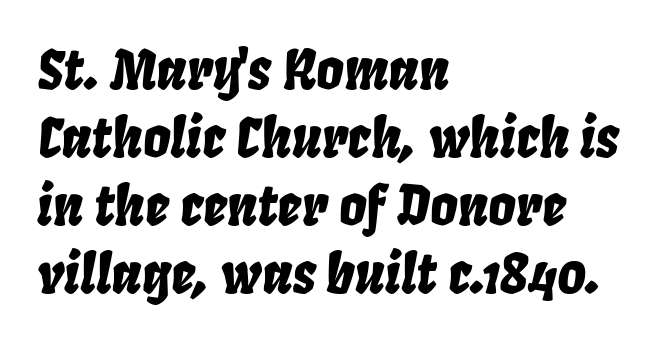
{"italic": "yes", "lean": "right", "slant_degrees": 8, "width": "condensed", "stroke_contrast": "low", "x_height": "large", "monospaced": "no", "underline": "no", "align": "left", "line_spacing": "normal", "line_spacing_ratio": 1.26, "letter_spacing": "normal", "letter_spacing_em": 0.0, "glyph_px": 54}
